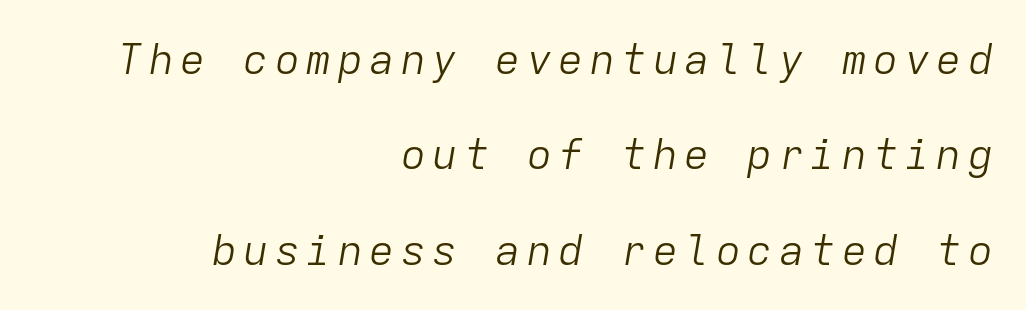
Quick note: interline space is abundant. Check the space under the baseline: it is left empty. This sample uses an oblique cut, with every glyph tilted off the vertical. Think of a typewriter: that constant character pitch is what you see here. The typesetter chose a ragged-left arrangement here.
